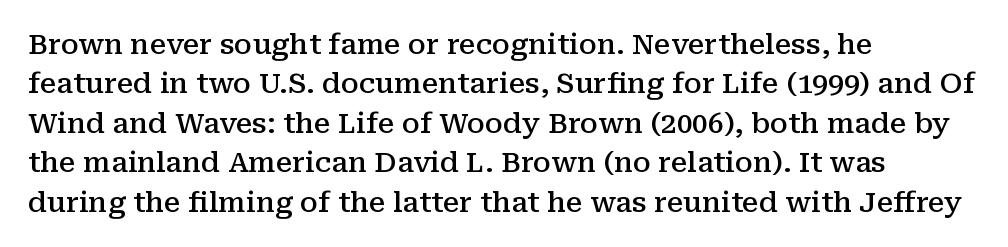
The image shows 28 px semibold serif type, upright; set left-aligned, normal line spacing (1.41x), normal letter spacing, not underlined; medium stroke contrast and a medium x-height.
